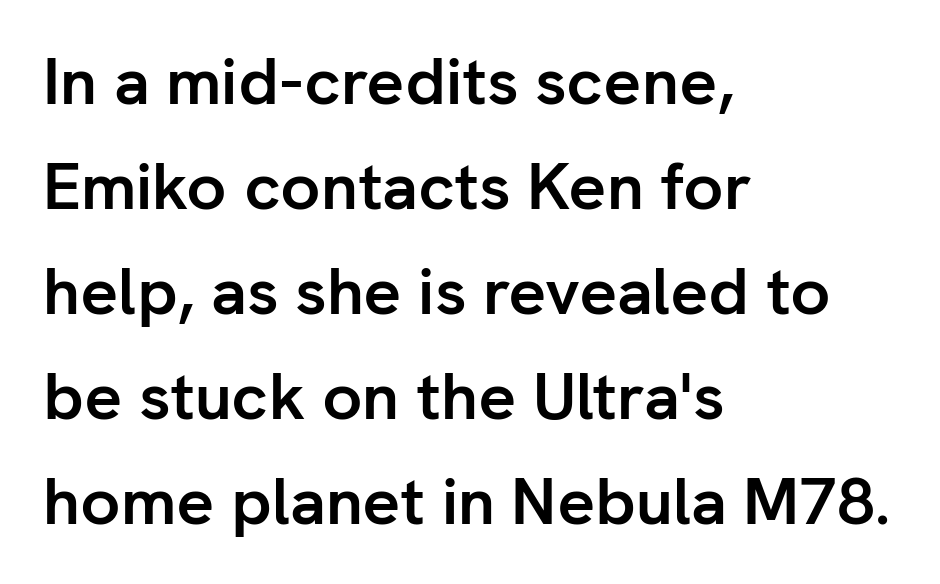
The image shows 66 px semibold sans-serif type, upright; set left-aligned, normal line spacing (1.59x), normal letter spacing, not underlined; low stroke contrast and a medium x-height.
